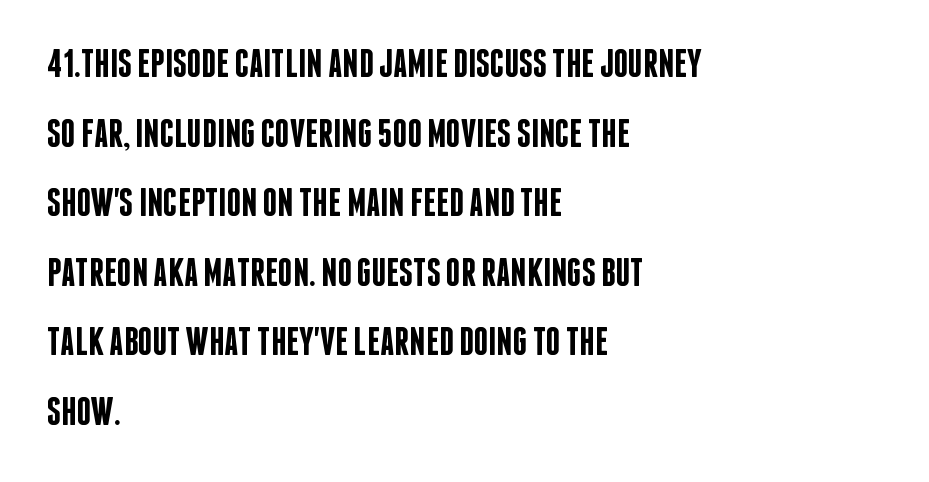
{"serif": "no", "italic": "no", "bold": "semi", "weight": "semibold", "width": "condensed", "stroke_contrast": "low", "x_height": "large", "monospaced": "no", "underline": "no", "align": "left", "line_spacing_ratio": 1.74, "letter_spacing": "normal", "letter_spacing_em": 0.0, "glyph_px": 40}
